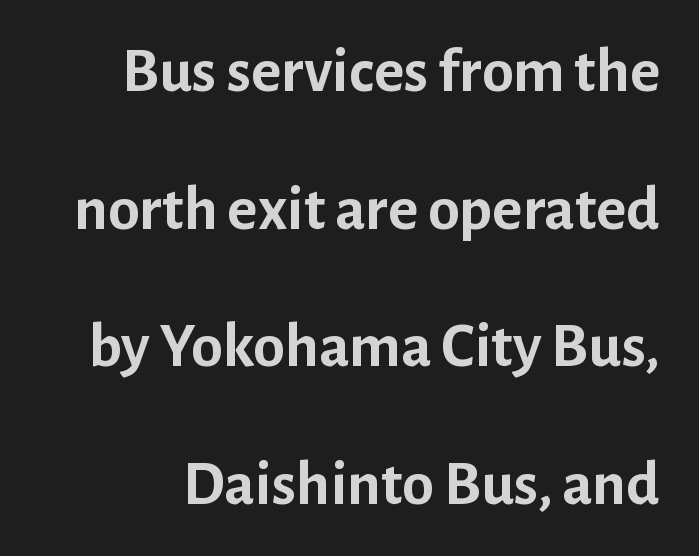
Q: Is the text bold? A: Yes.
Q: Is the text italic (slanted)? A: No, it is upright.
Q: Is the typeface a serif or a sans-serif typeface? A: Sans-serif.
Q: Is the text underlined? A: No.
Q: Is the spacing between letters normal or unusually wide? A: Normal.
Q: Is the spacing between lines tight, normal or loose? A: Loose.
Q: Width (condensed, normal, or wide)? A: Normal.
Q: Stroke contrast? A: Low.
Q: x-height? A: Medium.
Q: Monospaced? A: No.
